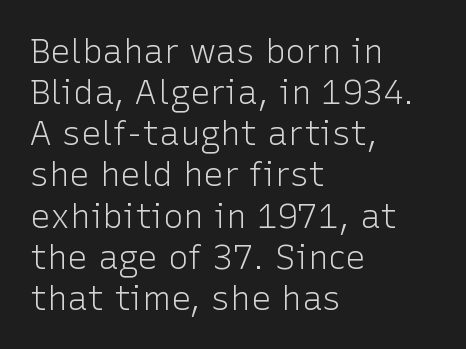
The image shows 34 px light sans-serif type, upright; set left-aligned, line spacing 1.21x, normal letter spacing, not underlined; low stroke contrast and a medium x-height.
